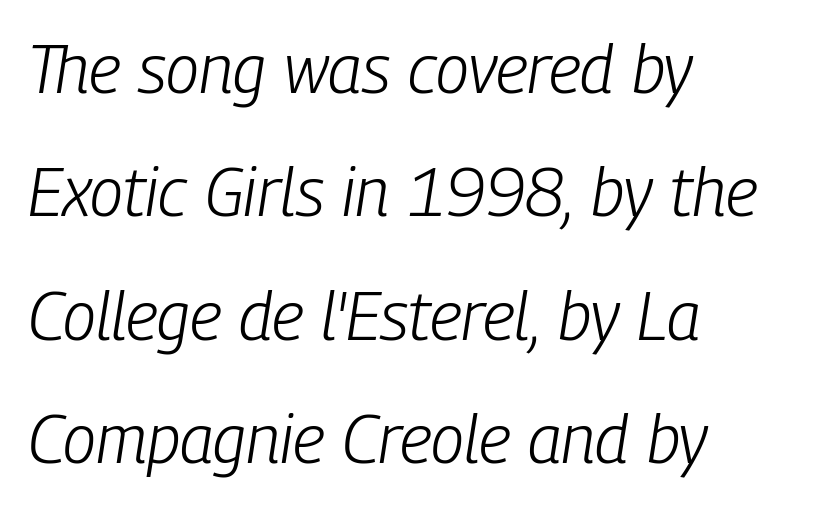
The image shows 67 px light, condensed type, italic (leaning right); set left-aligned, line spacing 1.84x, normal letter spacing, not underlined; low stroke contrast and a medium x-height.
